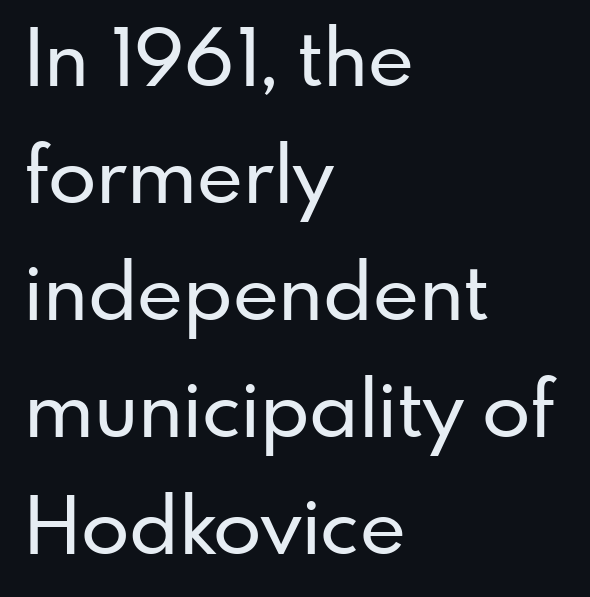
Q: Is the text italic (slanted)? A: No, it is upright.
Q: Is the typeface a serif or a sans-serif typeface? A: Sans-serif.
Q: Is the text underlined? A: No.
Q: How is the paragraph aligned? A: Left-aligned.
Q: Is the spacing between letters normal or unusually wide? A: Normal.
Q: Is the spacing between lines tight, normal or loose? A: Normal.
Q: Width (condensed, normal, or wide)? A: Normal.
Q: Stroke contrast? A: Low.
Q: x-height? A: Small.
Q: Monospaced? A: No.
